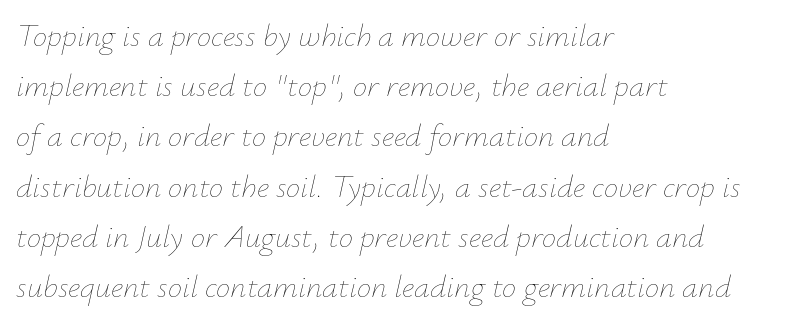
Q: Is the text bold? A: No.
Q: Is the text italic (slanted)? A: Yes, it leans right by about 12 degrees.
Q: Is the text underlined? A: No.
Q: How is the paragraph aligned? A: Left-aligned.
Q: Is the spacing between letters normal or unusually wide? A: Normal.
Q: Is the spacing between lines tight, normal or loose? A: Normal.
Q: Width (condensed, normal, or wide)? A: Normal.
Q: Stroke contrast? A: Low.
Q: x-height? A: Small.
Q: Monospaced? A: No.
